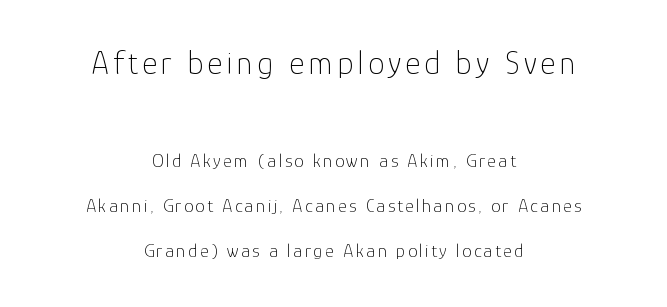
The image shows 33 px thin sans-serif type, upright; set centered, loose line spacing (2.38x), not underlined; the first (top) block is 1.74x larger; low stroke contrast and a medium x-height.
